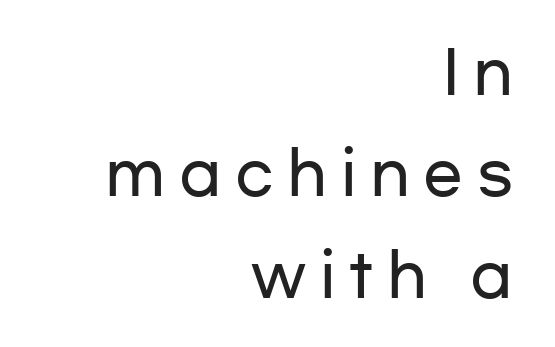
Q: Is the text italic (slanted)? A: No, it is upright.
Q: Is the typeface a serif or a sans-serif typeface? A: Sans-serif.
Q: Is the text underlined? A: No.
Q: How is the paragraph aligned? A: Right-aligned.
Q: Is the spacing between letters normal or unusually wide? A: Unusually wide.
Q: Width (condensed, normal, or wide)? A: Wide.
Q: Stroke contrast? A: Low.
Q: x-height? A: Medium.
Q: Monospaced? A: No.
